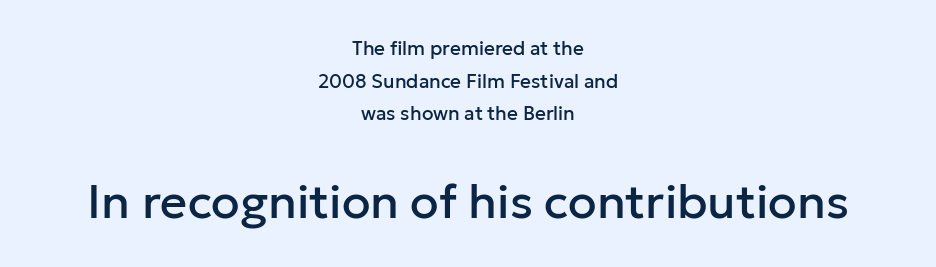
{"serif": "no", "italic": "no", "width": "normal", "stroke_contrast": "low", "x_height": "medium", "monospaced": "no", "underline": "no", "align": "center", "line_spacing_ratio": 1.72, "letter_spacing": "normal", "letter_spacing_em": 0.0, "larger_block": "second", "size_ratio": 2.47, "glyph_px": 47}
